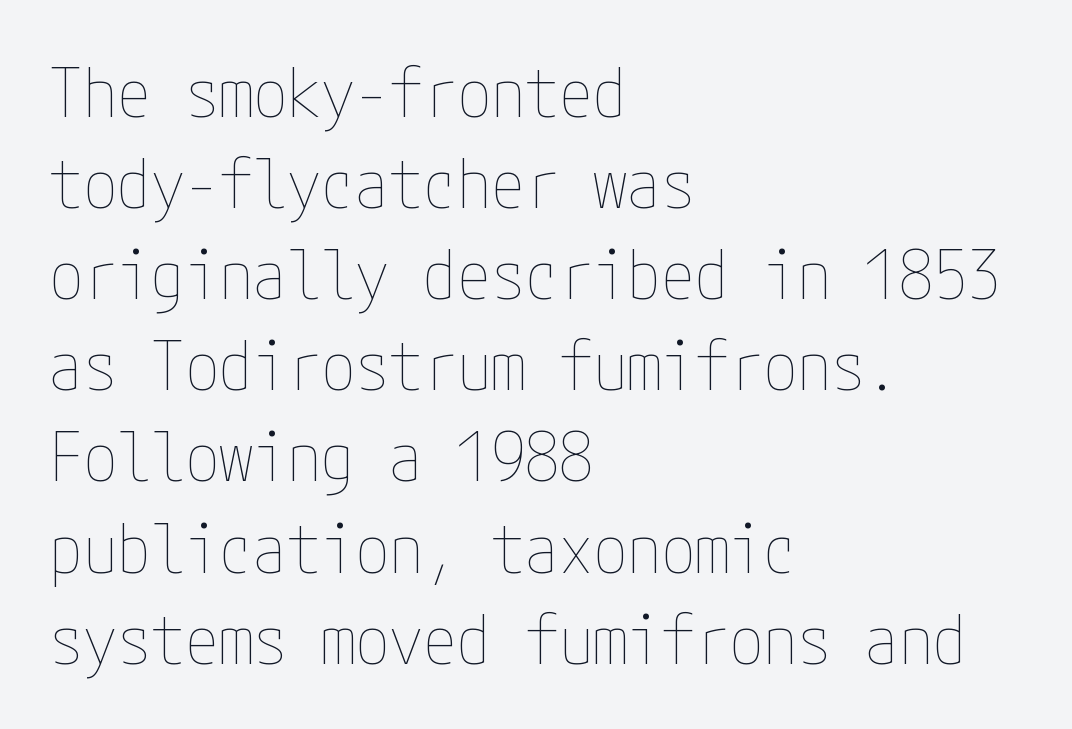
{"italic": "no", "bold": "no", "weight": "thin", "width": "condensed", "stroke_contrast": "low", "x_height": "medium", "underline": "no", "align": "left", "line_spacing": "normal", "line_spacing_ratio": 1.34, "letter_spacing": "normal", "letter_spacing_em": 0.0, "glyph_px": 68}
